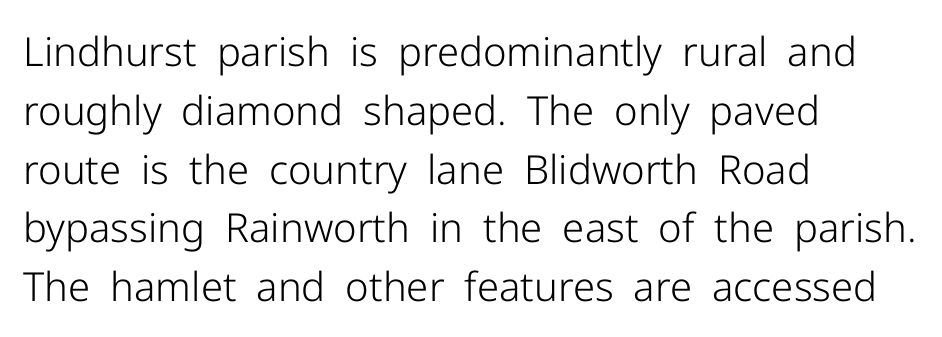
This is the regular roman posture of the typeface. Layout note: lines flush left. Look at the tracking — it's just the regular setting, nothing added. Spacing verdict: proportional, widths tailored to each character.
